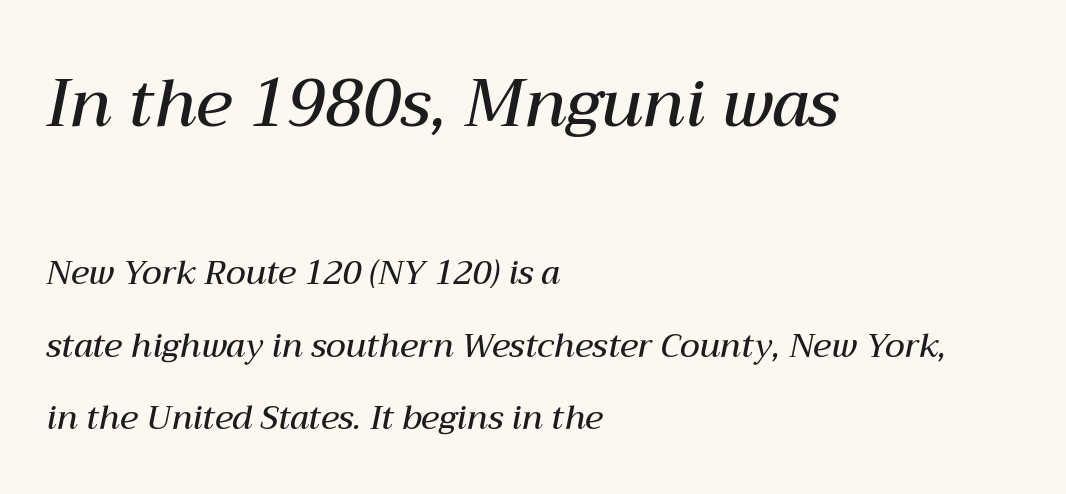
Q: Is the text bold? A: Semi-bold.
Q: Is the text italic (slanted)? A: Yes, it leans right by about 12 degrees.
Q: Is the text underlined? A: No.
Q: How is the paragraph aligned? A: Left-aligned.
Q: Is the spacing between letters normal or unusually wide? A: Normal.
Q: Is the spacing between lines tight, normal or loose? A: Loose.
Q: Which block of text is set in a larger size, the first (top) or the second (bottom)? A: The first (top) one.
Q: Width (condensed, normal, or wide)? A: Normal.
Q: Stroke contrast? A: Medium.
Q: x-height? A: Medium.
Q: Monospaced? A: No.
